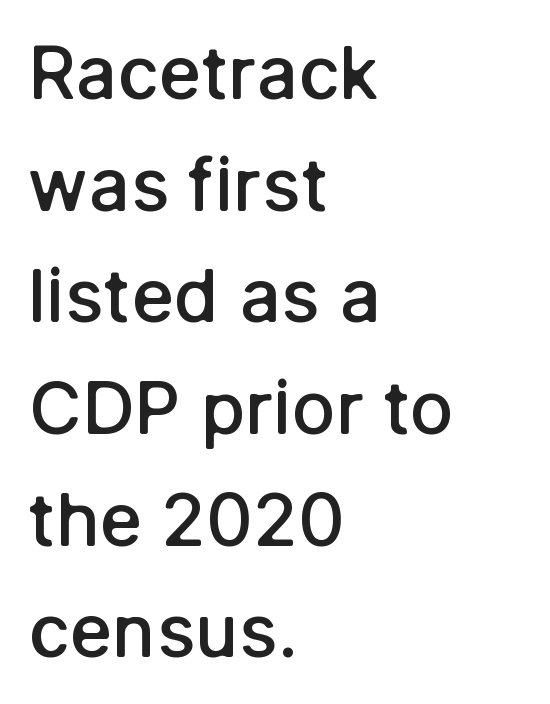
The image shows 73 px semibold sans-serif type, upright; set left-aligned, normal line spacing (1.53x), normal letter spacing, not underlined; low stroke contrast and a medium x-height.
